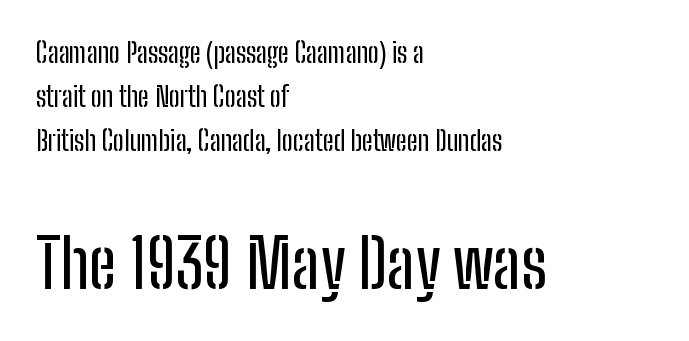
Q: Is the text italic (slanted)? A: No, it is upright.
Q: Is the typeface a serif or a sans-serif typeface? A: Sans-serif.
Q: Is the text underlined? A: No.
Q: How is the paragraph aligned? A: Left-aligned.
Q: Is the spacing between letters normal or unusually wide? A: Normal.
Q: Is the spacing between lines tight, normal or loose? A: Normal.
Q: Which block of text is set in a larger size, the first (top) or the second (bottom)? A: The second (bottom) one.
Q: Width (condensed, normal, or wide)? A: Condensed.
Q: Stroke contrast? A: Low.
Q: x-height? A: Medium.
Q: Monospaced? A: No.
